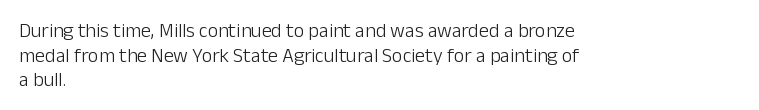
{"italic": "no", "bold": "no", "underline": "no", "align": "left", "line_spacing_ratio": 1.23, "letter_spacing": "normal", "letter_spacing_em": 0.0, "glyph_px": 20}
